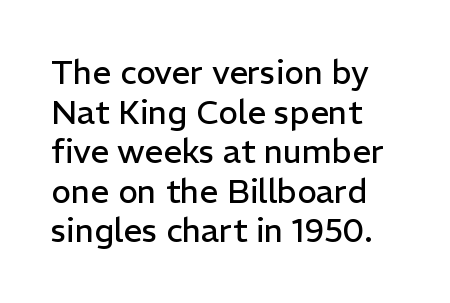
Spacing verdict: proportional, widths tailored to each character. Posture: vertical. Where is the straight margin? On the left. These glyphs show unthickened strokes, regular width or finer. Note: no serifs on the glyphs. Letters rest on an invisible, unmarked baseline.
